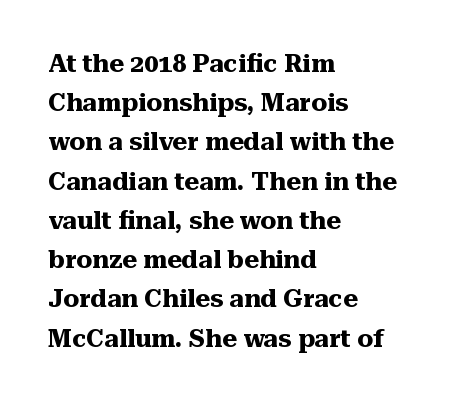
The image shows 25 px bold type, upright; set left-aligned, normal line spacing (1.57x), normal letter spacing, not underlined.
